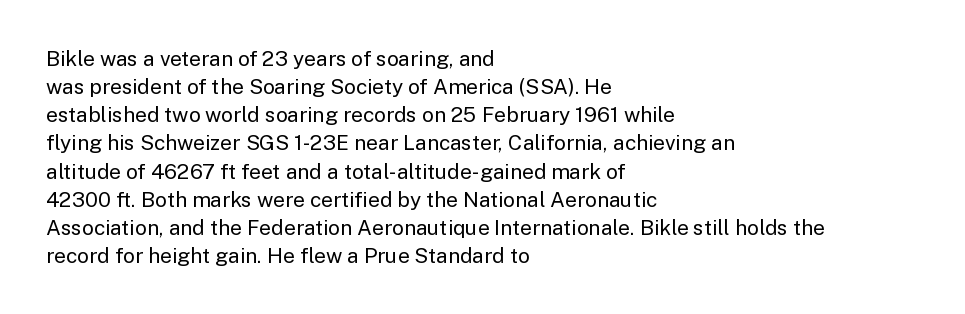
{"italic": "no", "bold": "no", "underline": "no", "align": "left", "line_spacing": "normal", "line_spacing_ratio": 1.34, "letter_spacing": "normal", "letter_spacing_em": 0.0, "glyph_px": 21}
